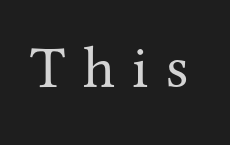
Q: Is the text bold? A: No.
Q: Is the text italic (slanted)? A: No, it is upright.
Q: Is the typeface a serif or a sans-serif typeface? A: Serif.
Q: Is the text underlined? A: No.
Q: Is the spacing between letters normal or unusually wide? A: Unusually wide.
Q: Width (condensed, normal, or wide)? A: Normal.
Q: Stroke contrast? A: Medium.
Q: x-height? A: Medium.
Q: Monospaced? A: No.
